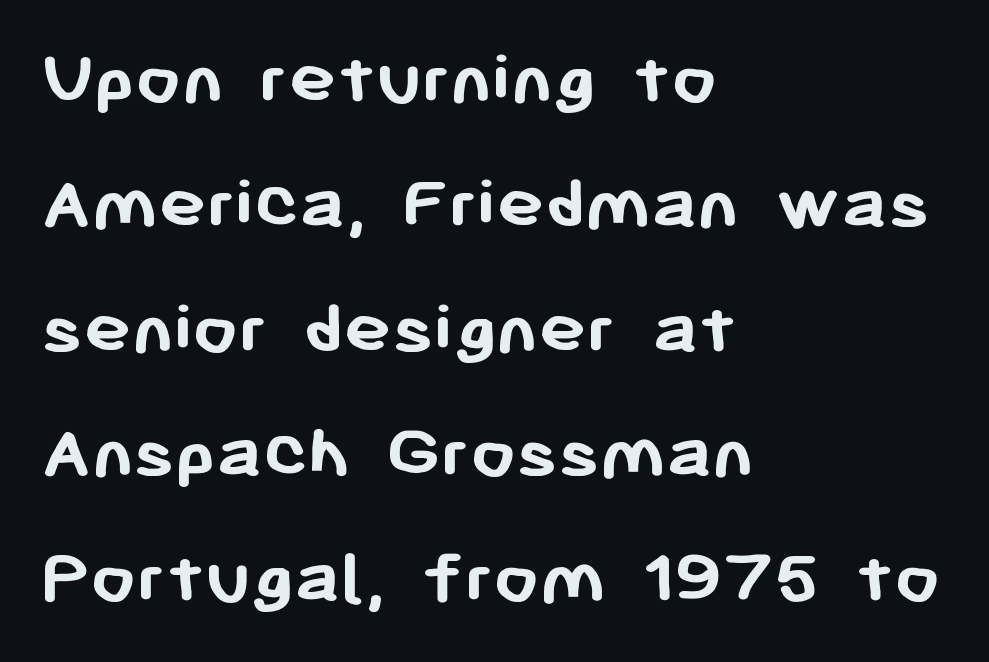
Teacher's note: observe the even left margin — that is flush-left alignment. The typography opts for an upright posture over an oblique one. Letter spacing: default. On the weight axis this lands at bold, roughly 700. The block of text has a typical density, with ordinary space between rows.
